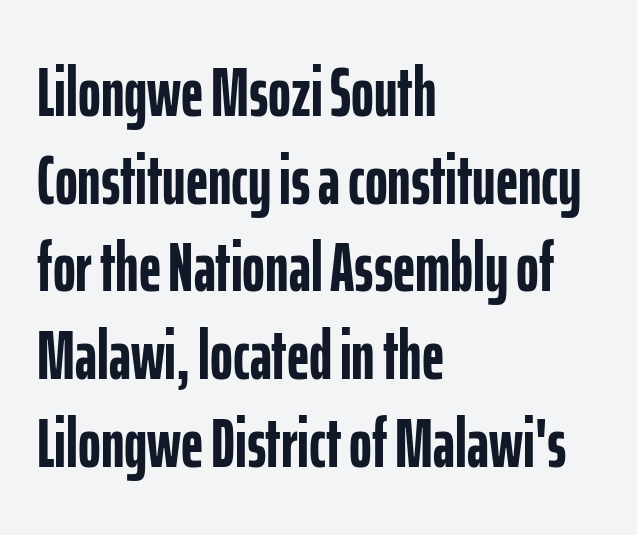
This rendering leaves character spacing at its baseline value. Descender tails drop into unmarked territory. A typesetter would call this leading conventional body-copy spacing. Short and long lines alike share a common starting point at left.
